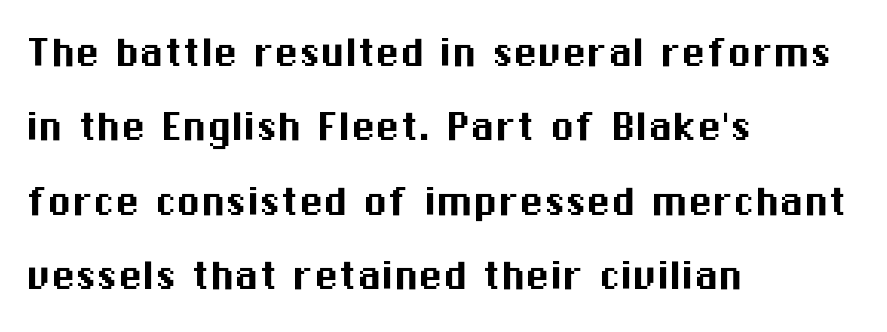
Does extra space separate the letters? No, they use regular spacing. These lines are rendered in a variable-pitch font. The lettering stays uniformly vertical, giving the passage a roman look. Line starts are locked; line ends wander. Rows of type keep a routine distance in the vertical direction. Clear beneath every line of the passage.
